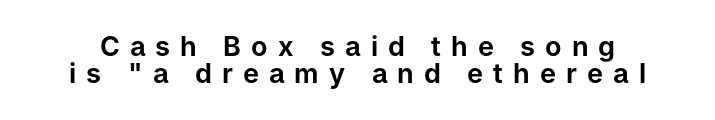
The image shows 27 px text type, upright; set tight line spacing (1.01x), unusually wide letter spacing (+0.37 em), not underlined.
